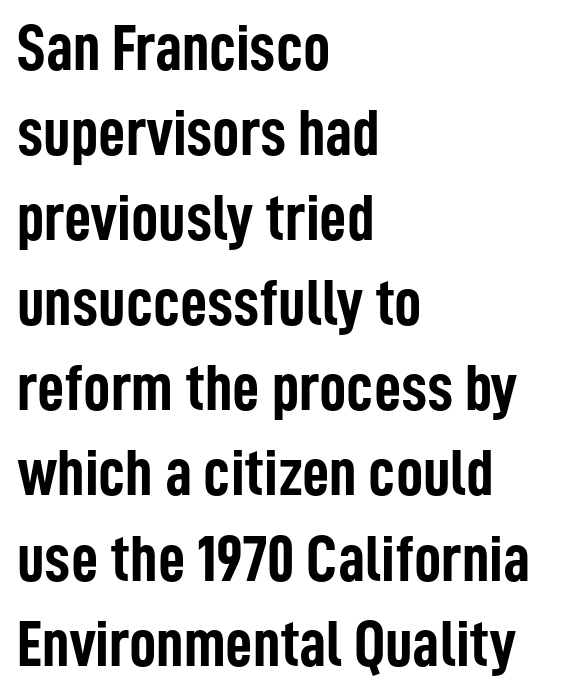
This is heavy type, rendered in bold. Proportional: the letters do not fall into vertical columns. Type style note: lacks serifs. A clean baseline with only descenders dipping below it.
